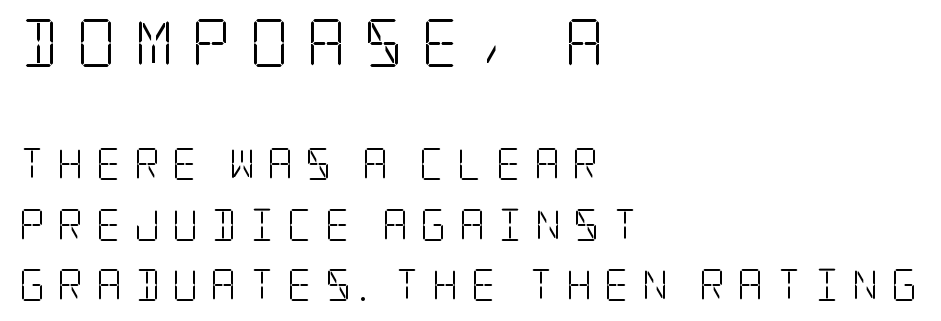
{"serif": "yes", "italic": "no", "bold": "no", "weight": "light", "width": "condensed", "stroke_contrast": "low", "x_height": "large", "underline": "no", "align": "left", "line_spacing_ratio": 1.89, "letter_spacing": "wide", "letter_spacing_em": 0.38, "larger_block": "first", "size_ratio": 1.5, "glyph_px": 48}
